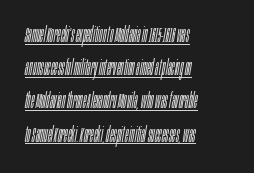
The image shows 21 px text type, italic (leaning right); set left-aligned, normal line spacing (1.58x), normal letter spacing, underlined.
